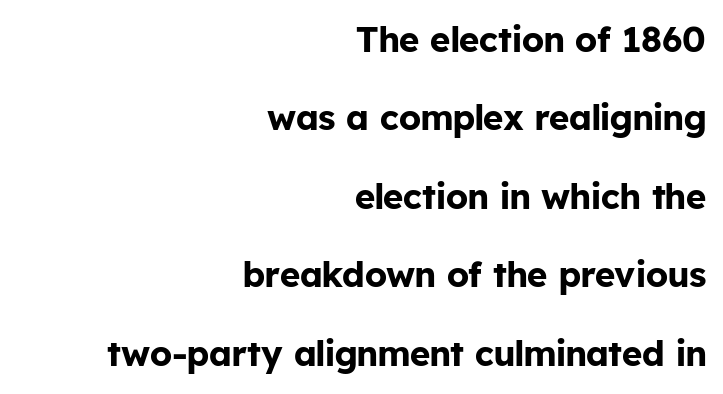
These lines stand farther apart than default settings would place them. Heft: maximum for text — a bold. Does the copy run flush right? Yes — the right margin is perfectly even. Glyph-to-glyph distance matches everyday printed text. Each letter keeps its own natural width here, so spacing adapts to shape. The type family on display is of the sans-serif kind.
